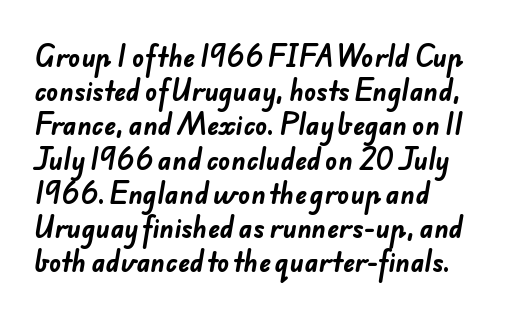
Q: Is the text bold? A: Yes.
Q: Is the text underlined? A: No.
Q: How is the paragraph aligned? A: Left-aligned.
Q: Is the spacing between letters normal or unusually wide? A: Normal.
Q: Is the spacing between lines tight, normal or loose? A: Normal.
